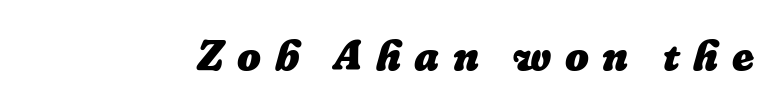
{"italic": "yes", "lean": "right", "slant_degrees": 16, "bold": "yes", "weight": "heavy", "width": "normal", "stroke_contrast": "low", "x_height": "medium", "monospaced": "no", "underline": "no", "letter_spacing": "wide", "letter_spacing_em": 0.32, "glyph_px": 42}
